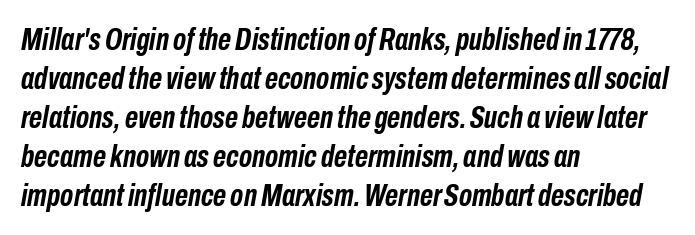
Q: Is the text bold? A: Yes.
Q: Is the text italic (slanted)? A: Yes, it leans right by about 10 degrees.
Q: Is the text underlined? A: No.
Q: How is the paragraph aligned? A: Left-aligned.
Q: Is the spacing between letters normal or unusually wide? A: Normal.
Q: Width (condensed, normal, or wide)? A: Condensed.
Q: Stroke contrast? A: Low.
Q: x-height? A: Medium.
Q: Monospaced? A: No.
